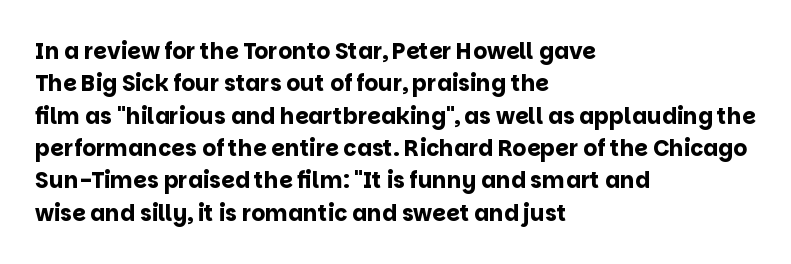
This block has exactly the height ordinary leading produces. A roman cut, with each character standing at attention. Typesetter's note: full bold, strokes at maximum text heaviness. The rendering anchors every line to the left-hand side.
